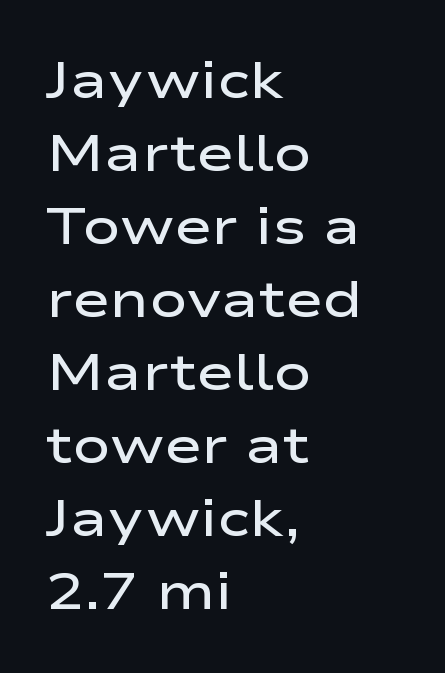
The image shows 51 px semibold, wide sans-serif type, upright; set left-aligned, normal line spacing (1.43x), normal letter spacing, not underlined; low stroke contrast and a medium x-height.
